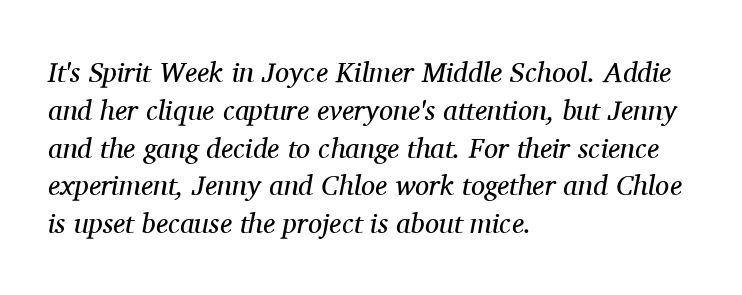
The tracking reads as untouched default to a designer's eye. The space directly below the letters is spotless. Small tapered or slab feet sit at the stroke ends, so this counts as serif. This reads as an unemphasized weight, regular at the heaviest. Casual observation: everything's shoved over to the left. The specimen reads as italic at a glance.
